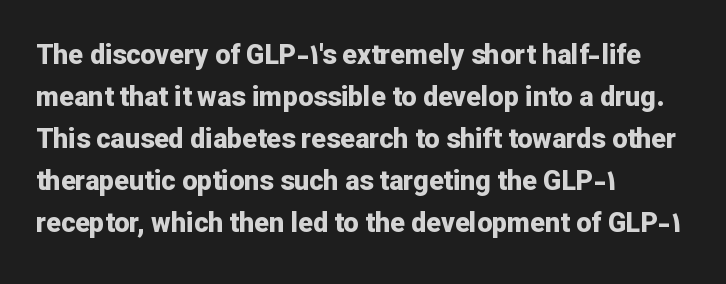
Nothing unusual about the tracking: characters are spaced as the font intends. Layout note: lines flush left. Does the lettering tilt? It doesn't — this is upright. The characters look thick and weighty, a clear bold. If you measured baseline to baseline, you'd find a middling distance. Underlining? Definitely not there.
